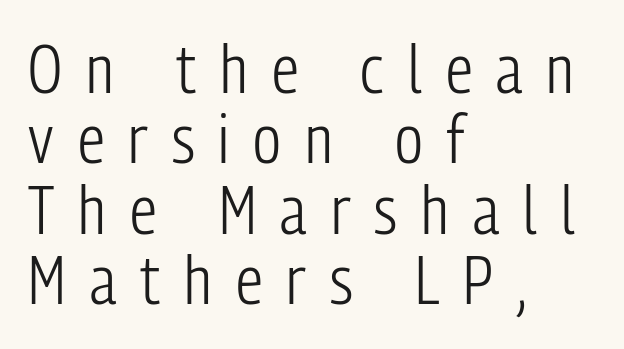
The image shows 67 px light, condensed sans-serif type, upright; set left-aligned, tight line spacing (1.05x), unusually wide letter spacing (+0.36 em), not underlined; low stroke contrast and a medium x-height.
